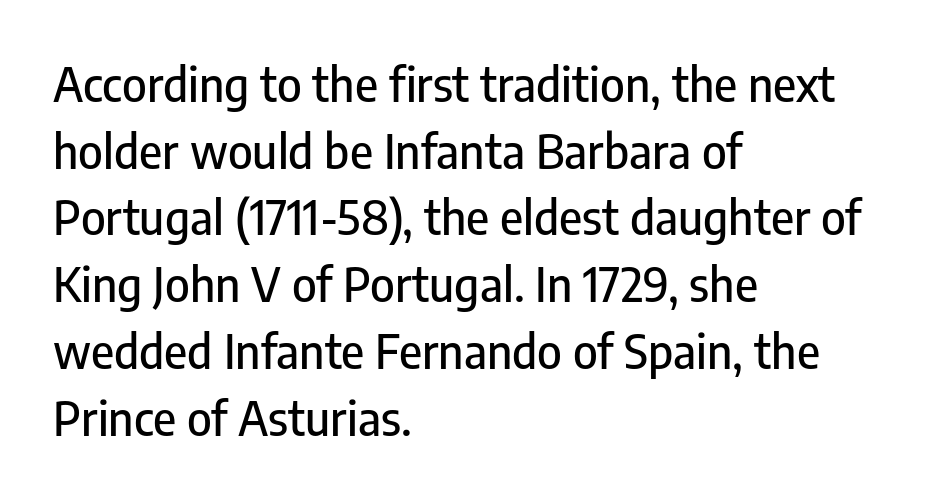
The image shows 47 px condensed sans-serif type, upright; set left-aligned, normal line spacing (1.42x), normal letter spacing, not underlined; low stroke contrast and a medium x-height.
